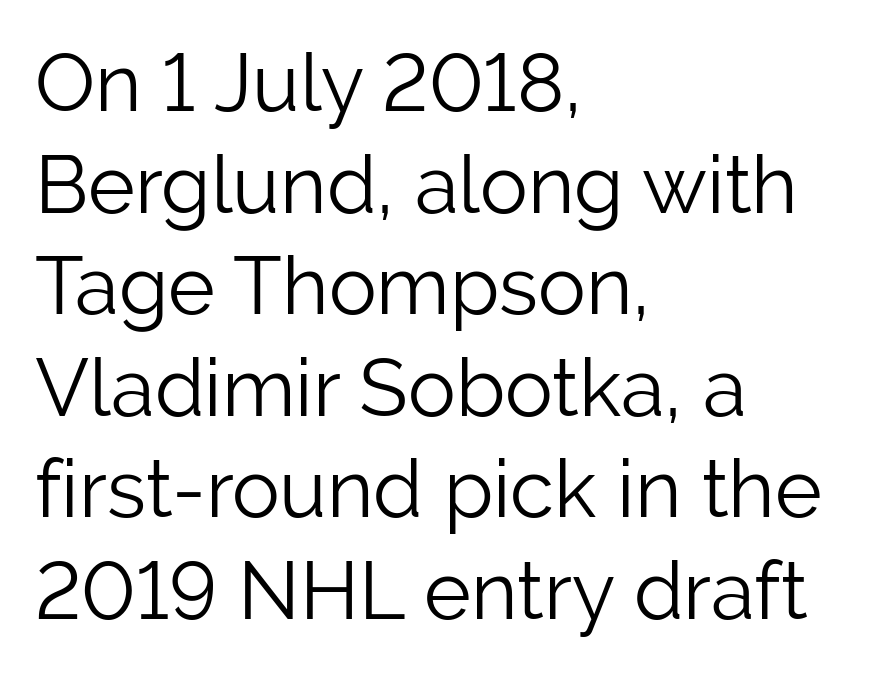
Compared with a centered layout, this one pins lines to the left instead. Look at the tracking — it's just the regular setting, nothing added. Each stroke keeps to a modest, everyday thickness or less. Posture: upright roman. Interline gaps are of average width in this sample. This rendering features lettering with no underline.
